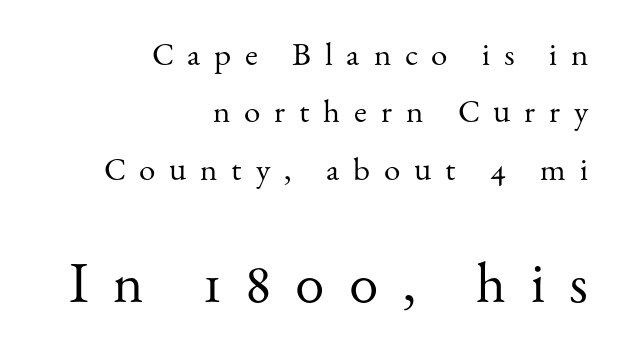
The image shows 58 px regular-weight serif type, upright; set right-aligned, line spacing 1.74x, unusually wide letter spacing (+0.42 em), not underlined; the second (bottom) block is 1.76x larger; medium stroke contrast and a small x-height.
